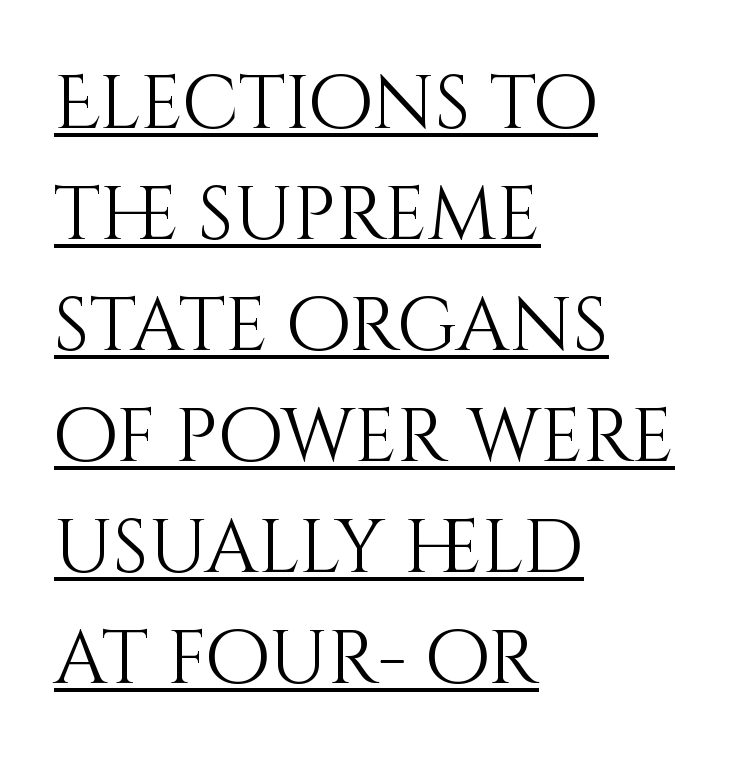
The image shows 75 px light type, upright; set left-aligned, normal line spacing (1.48x), normal letter spacing, underlined; medium stroke contrast and a large x-height.
